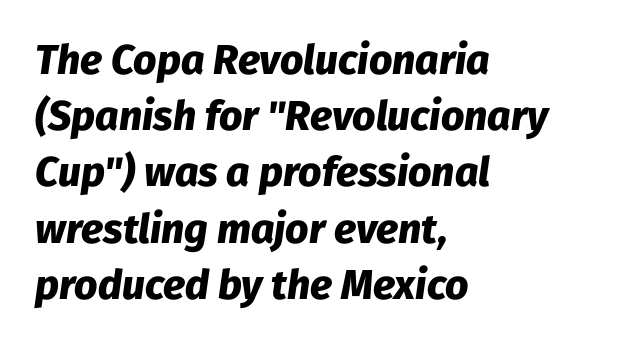
Is the type bold? Yes — the strokes are clearly thick and heavy. Short and long lines alike share a common starting point at left. Honestly, the letter spacing is just normal — you wouldn't notice it. Line spacing here is normal.
